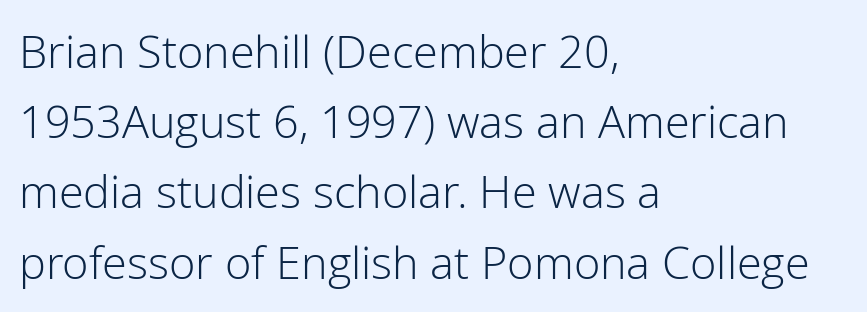
{"serif": "no", "italic": "no", "bold": "no", "weight": "light", "width": "normal", "stroke_contrast": "low", "x_height": "medium", "monospaced": "no", "underline": "no", "align": "left", "line_spacing": "normal", "line_spacing_ratio": 1.56, "letter_spacing": "normal", "letter_spacing_em": 0.0, "glyph_px": 45}
